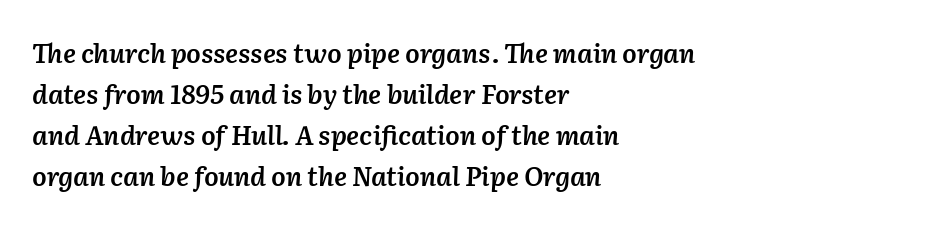
Q: Is the text bold? A: Semi-bold.
Q: Is the text italic (slanted)? A: Yes, it leans right by about 2 degrees.
Q: Is the text underlined? A: No.
Q: How is the paragraph aligned? A: Left-aligned.
Q: Is the spacing between letters normal or unusually wide? A: Normal.
Q: Is the spacing between lines tight, normal or loose? A: Normal.
